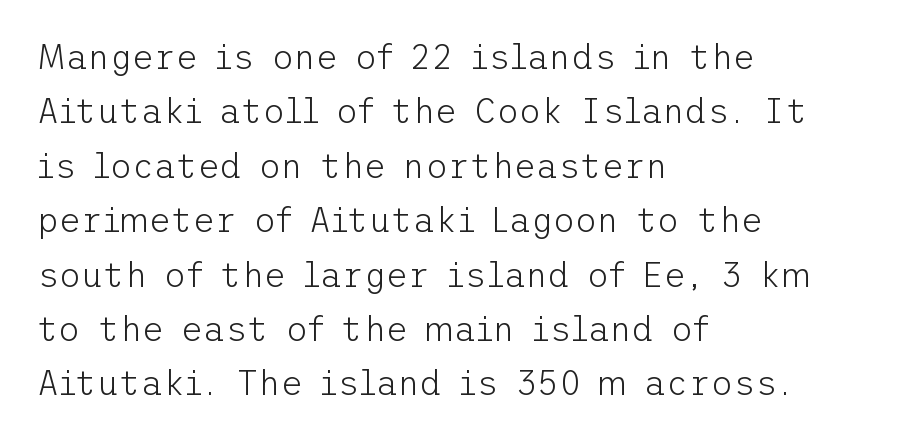
Q: Is the text bold? A: No.
Q: Is the text italic (slanted)? A: No, it is upright.
Q: Is the typeface a serif or a sans-serif typeface? A: Sans-serif.
Q: Is the text underlined? A: No.
Q: How is the paragraph aligned? A: Left-aligned.
Q: Is the spacing between letters normal or unusually wide? A: Normal.
Q: Is the spacing between lines tight, normal or loose? A: Normal.
Q: Width (condensed, normal, or wide)? A: Normal.
Q: Stroke contrast? A: Low.
Q: x-height? A: Medium.
